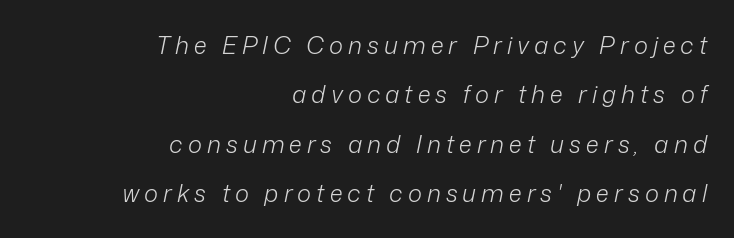
Q: Is the text bold? A: No.
Q: Is the text italic (slanted)? A: Yes, it leans right by about 12 degrees.
Q: Is the text underlined? A: No.
Q: How is the paragraph aligned? A: Right-aligned.
Q: Is the spacing between letters normal or unusually wide? A: Unusually wide.
Q: Is the spacing between lines tight, normal or loose? A: Loose.
